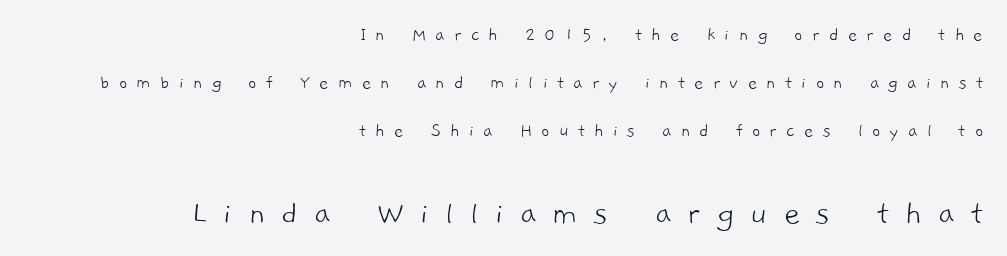
The image shows 35 px light sans-serif type; set right-aligned, loose line spacing (2.4x), unusually wide letter spacing (+0.46 em), not underlined; the second (bottom) block is 1.75x larger; low stroke contrast and a medium x-height.
